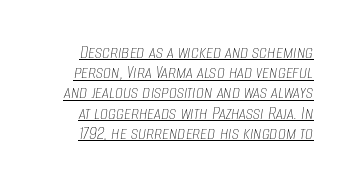
Bold? No — there's no thickening of the strokes. The passage shown leans; its letterforms are oblique. Line spacing here is tight. The passage shown has conventional tracking throughout.
